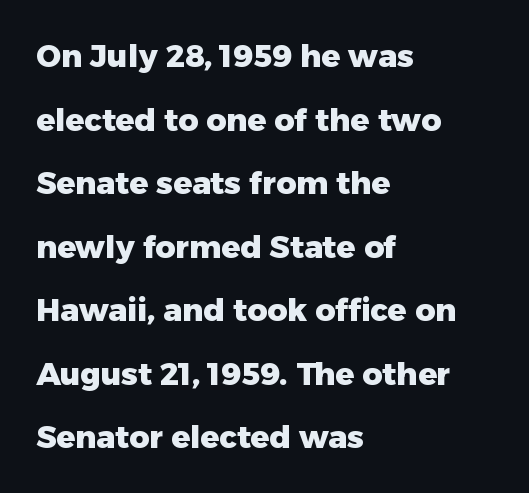
Check under the words: just untouched page. If you drew a line through each stem, it would be perfectly vertical. Its strokes are broad and dark, the hallmark of bold type. A typesetter would call this proportional, since set widths differ per character.
